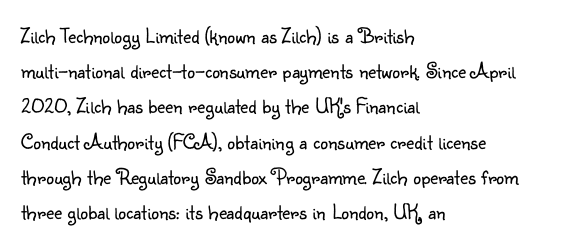
A quiet, ordinary-to-light weight characterises the typeface. Default kerning and tracking; the words read as compact shapes. These lines stack with their left ends in a neat column. The leading is moderate, giving the passage an even texture.
